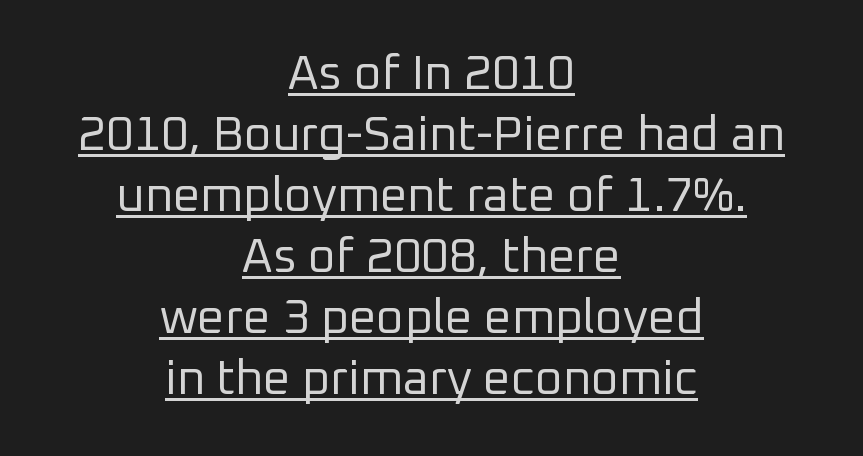
Q: Is the text bold? A: No.
Q: Is the text italic (slanted)? A: No, it is upright.
Q: Is the typeface a serif or a sans-serif typeface? A: Sans-serif.
Q: Is the text underlined? A: Yes.
Q: How is the paragraph aligned? A: Centered.
Q: Is the spacing between letters normal or unusually wide? A: Normal.
Q: Is the spacing between lines tight, normal or loose? A: Normal.
Q: Width (condensed, normal, or wide)? A: Normal.
Q: Stroke contrast? A: Low.
Q: x-height? A: Medium.
Q: Monospaced? A: No.
